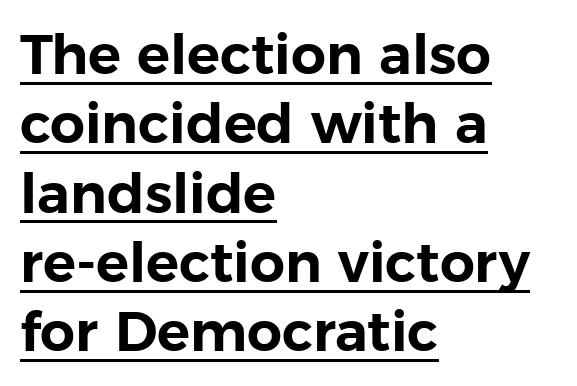
One glance says typical: line gaps are just what's usual. Compared with typical body copy, the letter spacing here is the same. The lettering holds an erect, upright posture throughout. Each letter keeps its own natural width here, so spacing adapts to shape. The characters display no serif detailing; their extremities are plain. The rag falls on the right side of this text block.
